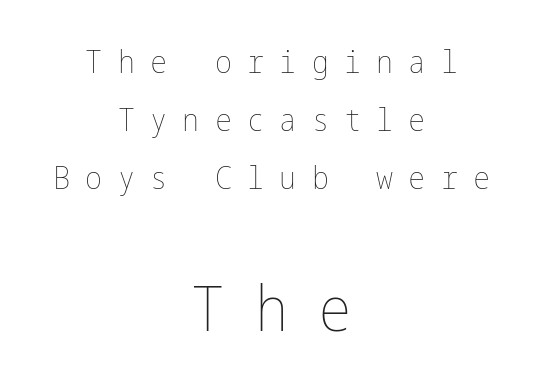
{"italic": "no", "bold": "no", "weight": "thin", "width": "condensed", "stroke_contrast": "low", "x_height": "medium", "underline": "no", "align": "center", "line_spacing_ratio": 1.82, "letter_spacing": "wide", "letter_spacing_em": 0.48, "larger_block": "second", "size_ratio": 1.97, "glyph_px": 63}
